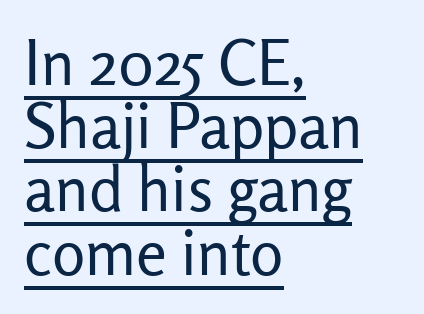
This is roman type, the default non-slanted kind. Every word sits above its own underline. The characters are drawn with everyday or finer stroke widths. One glance says dense: line gaps are narrower than usual.
